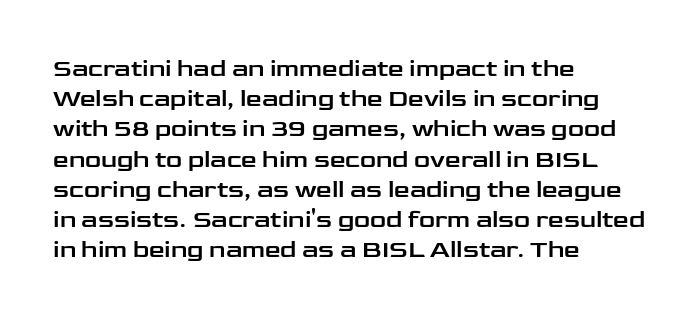
Q: Is the text italic (slanted)? A: No, it is upright.
Q: Is the text underlined? A: No.
Q: How is the paragraph aligned? A: Left-aligned.
Q: Is the spacing between letters normal or unusually wide? A: Normal.
